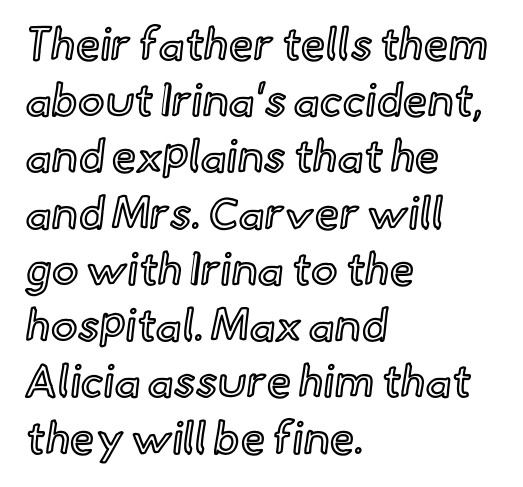
The image shows 45 px text type; set left-aligned, normal line spacing (1.25x), normal letter spacing, not underlined; a small x-height.
